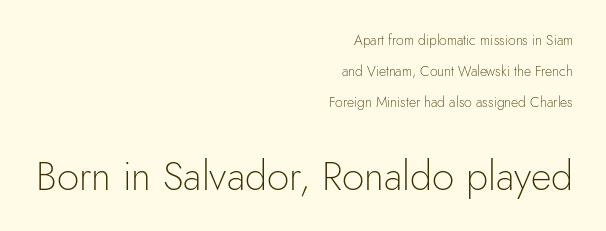
{"serif": "no", "italic": "no", "bold": "no", "weight": "light", "width": "normal", "x_height": "small", "monospaced": "no", "underline": "no", "align": "right", "line_spacing": "loose", "line_spacing_ratio": 2.21, "letter_spacing": "normal", "letter_spacing_em": 0.0, "larger_block": "second", "size_ratio": 2.86, "glyph_px": 40}
